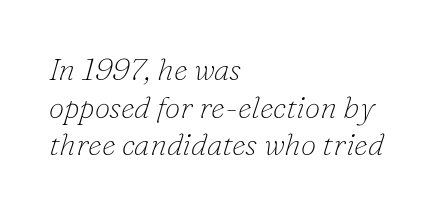
The image shows 31 px thin serif type, italic (leaning right); set left-aligned, line spacing 1.21x, normal letter spacing, not underlined; low stroke contrast and a small x-height.
